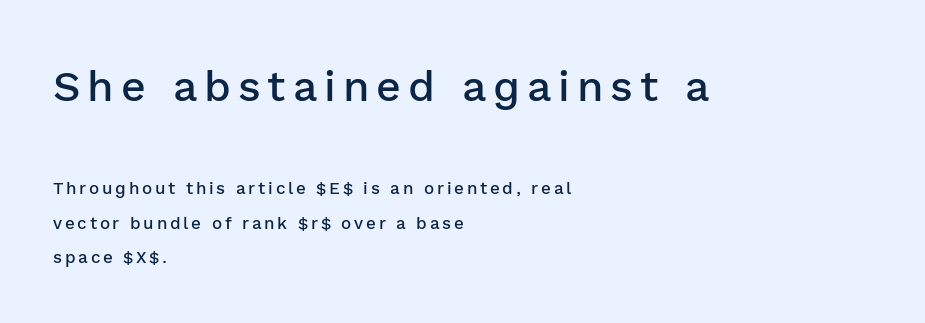
The image shows 43 px semibold sans-serif type, upright; set left-aligned, loose line spacing (2.04x), not underlined; the first (top) block is 2.53x larger; low stroke contrast and a medium x-height.
